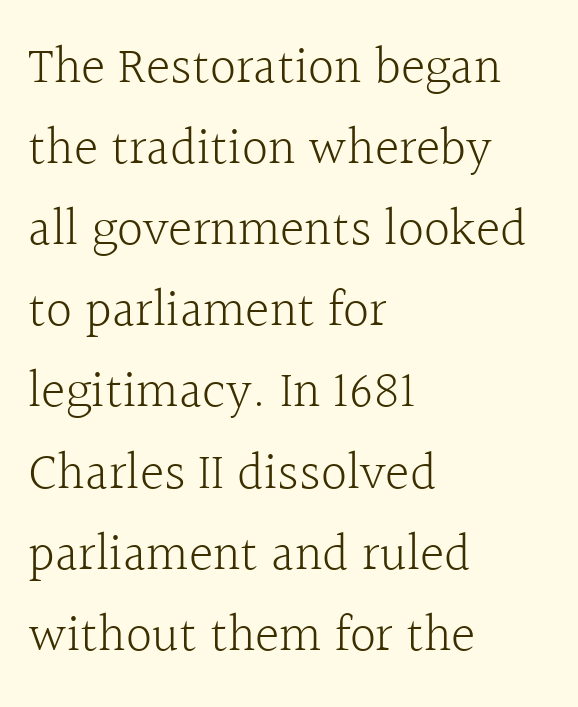
{"serif": "yes", "italic": "no", "bold": "no", "weight": "light", "width": "normal", "x_height": "medium", "monospaced": "no", "underline": "no", "align": "left", "line_spacing": "normal", "line_spacing_ratio": 1.56, "letter_spacing": "normal", "letter_spacing_em": 0.0, "glyph_px": 52}
